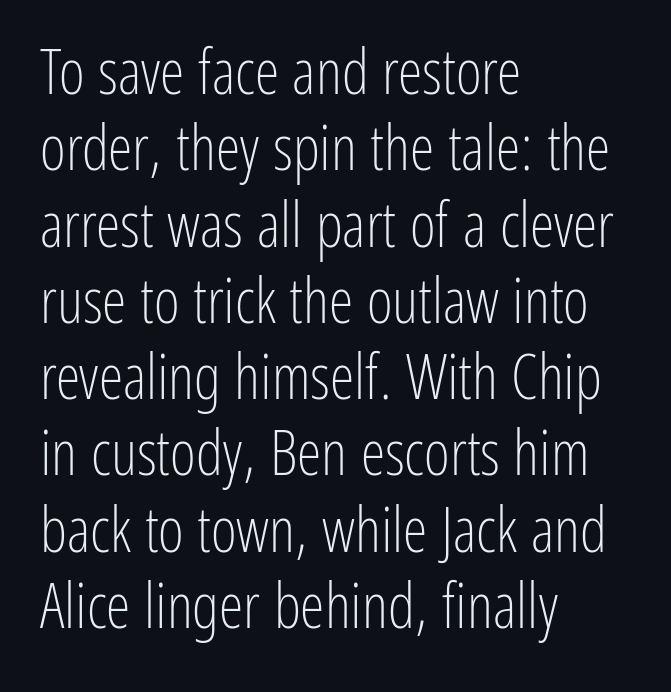
{"serif": "no", "italic": "no", "bold": "no", "weight": "light", "width": "condensed", "stroke_contrast": "low", "x_height": "medium", "monospaced": "no", "underline": "no", "align": "left", "line_spacing_ratio": 1.23, "letter_spacing": "normal", "letter_spacing_em": 0.0, "glyph_px": 62}
